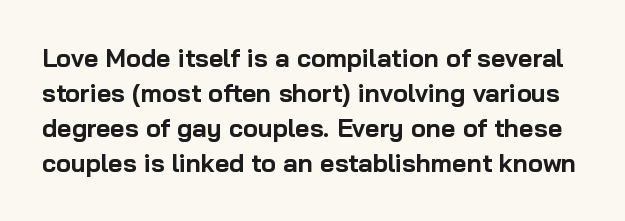
Each glyph is drawn with heavy, bold strokes. A typesetter would mark this as roman, not italic. The zone under the glyphs is completely vacant. This block has exactly the height ordinary leading produces. Words appear dense and cohesive because spacing is normal.
